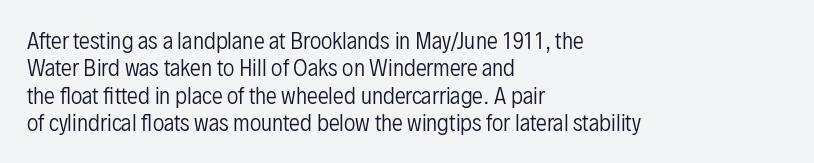
Rendered with straight, roman letterforms. Weight: not bold — regular or lighter. Words appear dense and cohesive because spacing is normal. Horizontal alignment here is leftward, the default for most running prose. A clean baseline with only descenders dipping below it.
